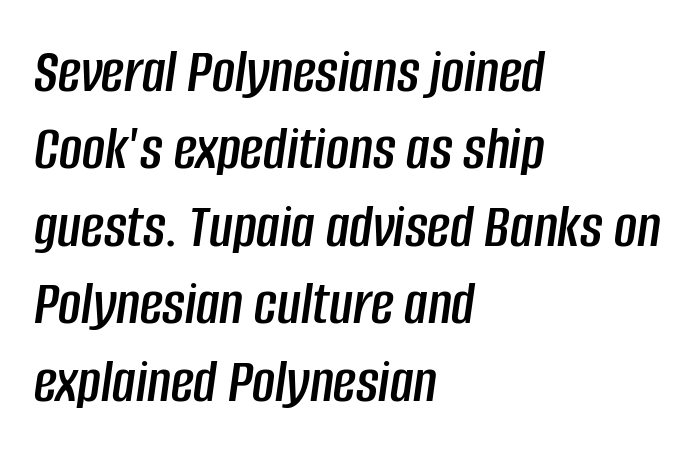
Q: Is the text italic (slanted)? A: Yes, it leans right by about 8 degrees.
Q: Is the text underlined? A: No.
Q: How is the paragraph aligned? A: Left-aligned.
Q: Is the spacing between letters normal or unusually wide? A: Normal.
Q: Width (condensed, normal, or wide)? A: Condensed.
Q: Stroke contrast? A: Low.
Q: x-height? A: Large.
Q: Monospaced? A: No.
